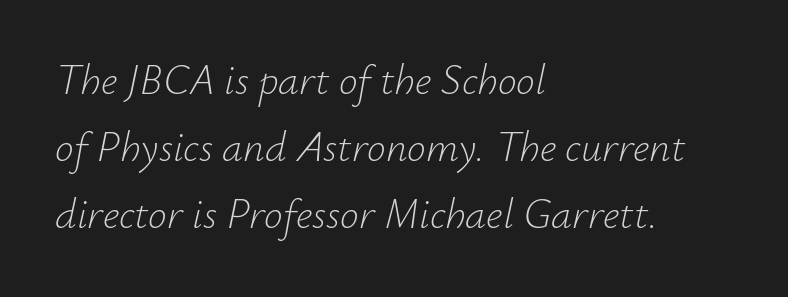
{"italic": "yes", "lean": "right", "slant_degrees": 12, "bold": "no", "weight": "light", "width": "normal", "stroke_contrast": "low", "x_height": "small", "monospaced": "no", "underline": "no", "align": "left", "line_spacing": "normal", "line_spacing_ratio": 1.6, "letter_spacing": "normal", "letter_spacing_em": 0.0, "glyph_px": 42}
